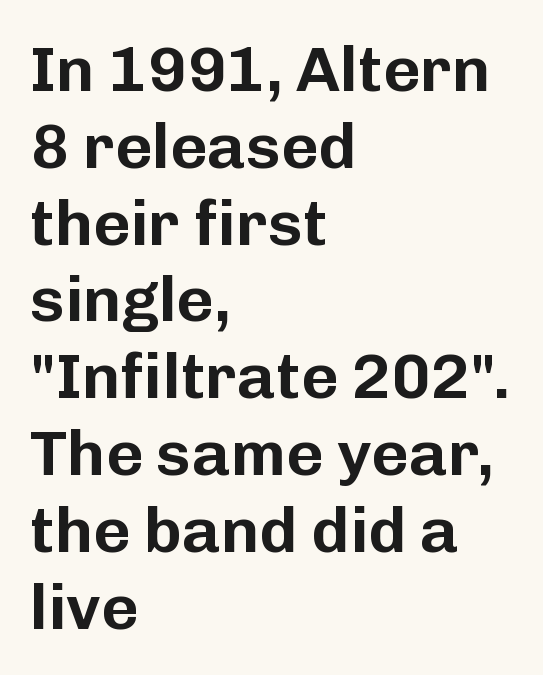
The image shows 64 px sans-serif type, upright; set left-aligned, line spacing 1.2x, normal letter spacing, not underlined; low stroke contrast and a medium x-height.
